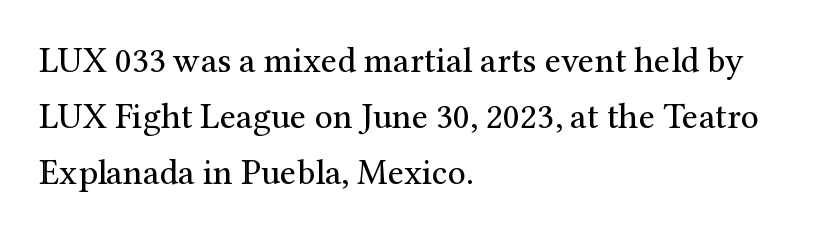
In terms of leading, this rendering sits right in the middle. Horizontally, the lines are justified to the leading edge only. Check under the words: just untouched page. Stems here are at most as thick as an everyday book face.
